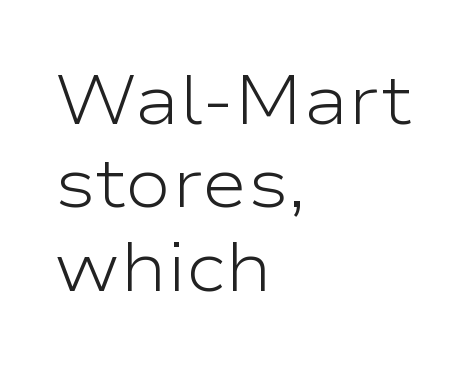
{"serif": "no", "italic": "no", "bold": "no", "weight": "light", "width": "wide", "stroke_contrast": "low", "x_height": "medium", "monospaced": "no", "underline": "no", "align": "left", "line_spacing_ratio": 1.21, "letter_spacing": "normal", "letter_spacing_em": 0.0, "glyph_px": 69}
